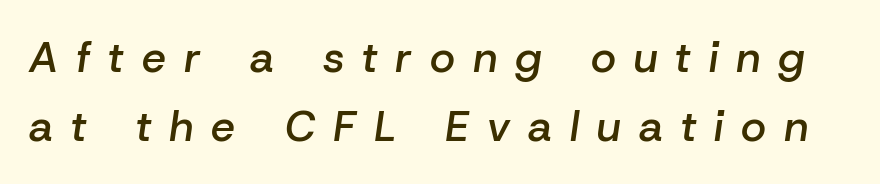
The letterforms stand isolated, each surrounded by extra space. Bare-footed words on every line. Stroke thickness is moderately raised; the sample reads as semibold. Regarding leading, the lines here are spaced in the standard way. The rendering uses natural spacing where letterforms have individual widths. Slanted lettering throughout.
